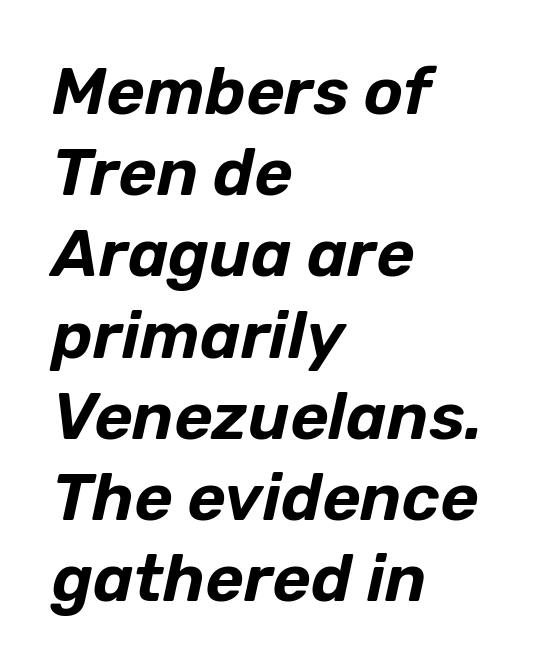
{"italic": "yes", "lean": "right", "slant_degrees": 12, "width": "normal", "stroke_contrast": "low", "x_height": "medium", "monospaced": "no", "underline": "no", "align": "left", "line_spacing_ratio": 1.23, "letter_spacing": "normal", "letter_spacing_em": 0.0, "glyph_px": 66}
